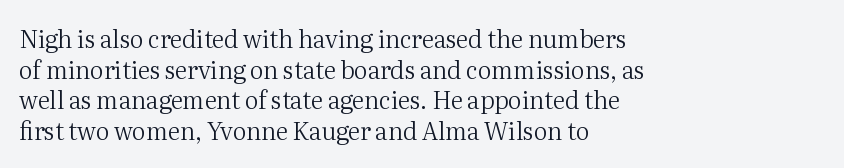
Q: Is the text bold? A: No.
Q: Is the text italic (slanted)? A: No, it is upright.
Q: Is the text underlined? A: No.
Q: How is the paragraph aligned? A: Left-aligned.
Q: Is the spacing between letters normal or unusually wide? A: Normal.
Q: Is the spacing between lines tight, normal or loose? A: Normal.
